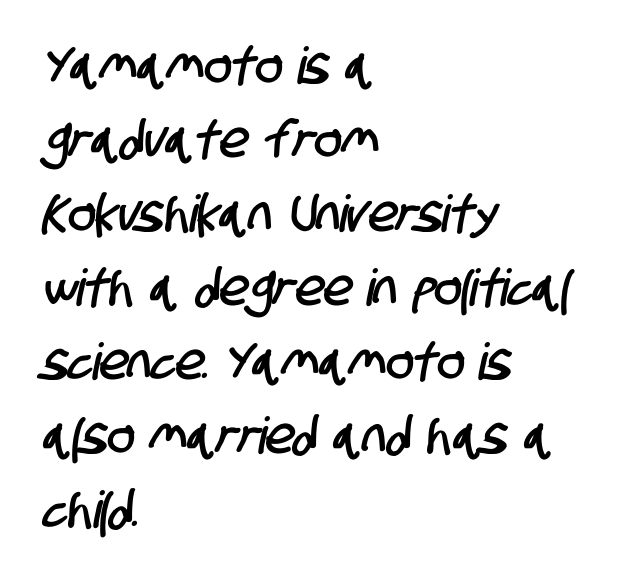
Q: Is the typeface a serif or a sans-serif typeface? A: Sans-serif.
Q: Is the text underlined? A: No.
Q: How is the paragraph aligned? A: Left-aligned.
Q: Is the spacing between letters normal or unusually wide? A: Normal.
Q: Is the spacing between lines tight, normal or loose? A: Normal.
Q: Width (condensed, normal, or wide)? A: Condensed.
Q: Stroke contrast? A: Low.
Q: x-height? A: Large.
Q: Monospaced? A: No.
